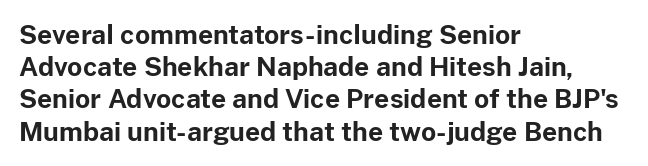
{"italic": "no", "bold": "yes", "underline": "no", "align": "left", "line_spacing_ratio": 1.24, "letter_spacing": "normal", "letter_spacing_em": 0.0, "glyph_px": 26}
